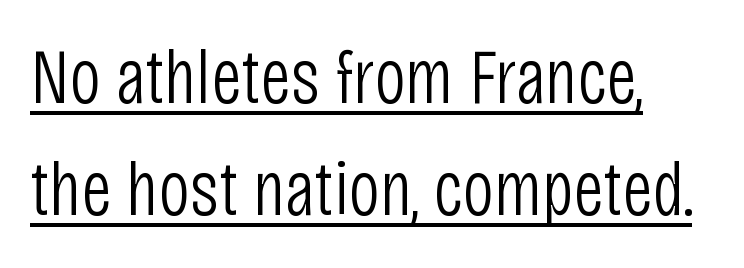
The image shows 78 px light, condensed sans-serif type, upright; set left-aligned, normal line spacing (1.44x), normal letter spacing, underlined; low stroke contrast and a large x-height.
